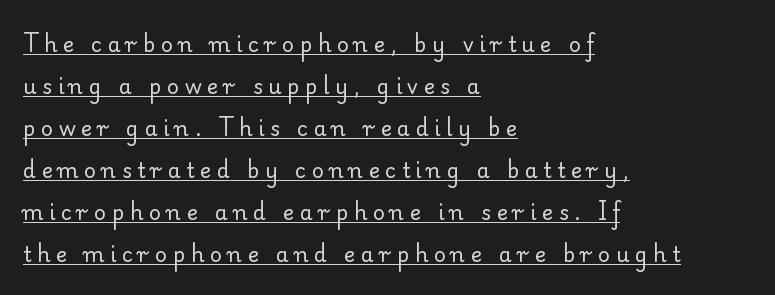
Every row of glyphs begins at an identical x-position on the left. You could only call the tracking loose — the letters float apart. Every stem runs plumb, perpendicular to the baseline. Caption: lettering with a line underneath.
